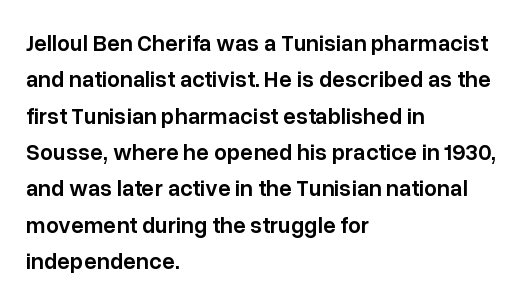
The paragraph shown leans on its left margin. Baseline-to-baseline distance is the conventional proportion of letter height. Check under the words: just untouched page. How are the letters spaced? Ordinarily, with no added tracking.
